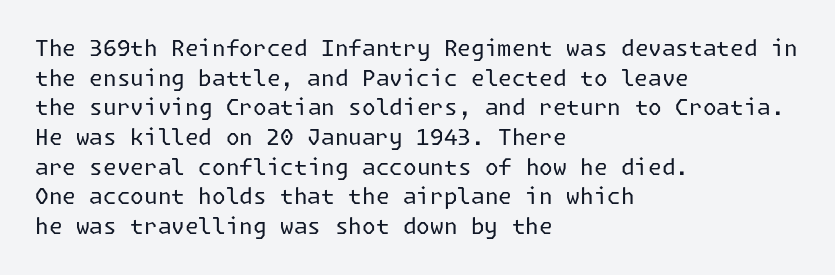
Q: Is the text bold? A: No.
Q: Is the text italic (slanted)? A: No, it is upright.
Q: Is the text underlined? A: No.
Q: How is the paragraph aligned? A: Left-aligned.
Q: Is the spacing between letters normal or unusually wide? A: Normal.
Q: Is the spacing between lines tight, normal or loose? A: Normal.
